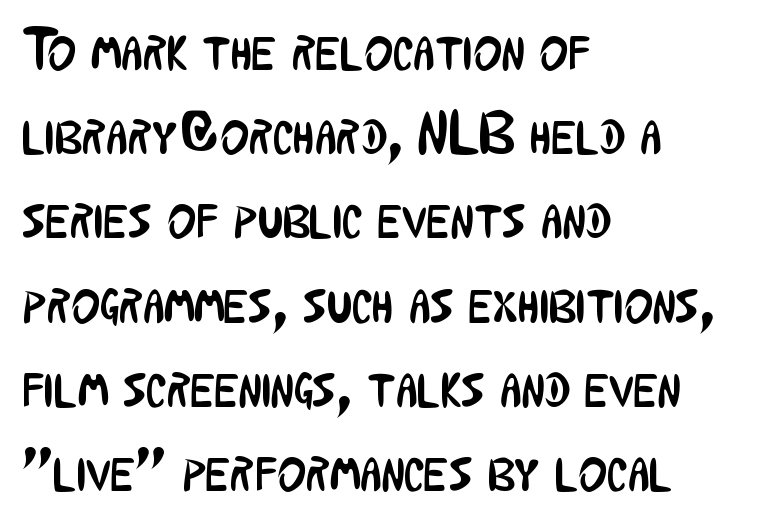
Q: Is the text bold? A: No.
Q: Is the text italic (slanted)? A: No, it is upright.
Q: Is the typeface a serif or a sans-serif typeface? A: Sans-serif.
Q: Is the text underlined? A: No.
Q: How is the paragraph aligned? A: Left-aligned.
Q: Is the spacing between letters normal or unusually wide? A: Normal.
Q: Is the spacing between lines tight, normal or loose? A: Normal.
Q: Width (condensed, normal, or wide)? A: Condensed.
Q: Stroke contrast? A: Low.
Q: x-height? A: Medium.
Q: Monospaced? A: No.
